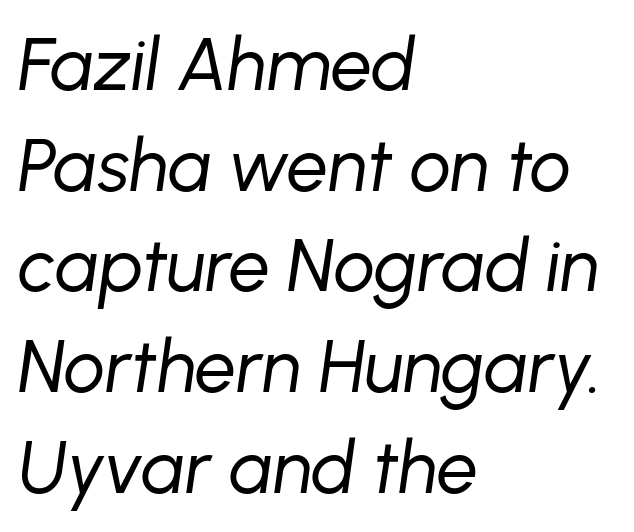
A clean baseline with only descenders dipping below it. This sample has the flowing, uneven cadence of proportional lettering. Posture: slanted. Compared with a centered layout, this one pins lines to the left instead. Is the stroke heavy? The answer is a plain regular-or-lighter.
